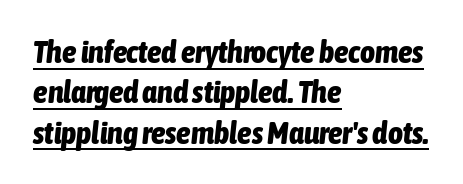
Q: Is the text bold? A: Yes.
Q: Is the text italic (slanted)? A: Yes, it leans right by about 6 degrees.
Q: Is the text underlined? A: Yes.
Q: How is the paragraph aligned? A: Left-aligned.
Q: Is the spacing between letters normal or unusually wide? A: Normal.
Q: Is the spacing between lines tight, normal or loose? A: Normal.
Q: Width (condensed, normal, or wide)? A: Condensed.
Q: Stroke contrast? A: Low.
Q: x-height? A: Medium.
Q: Monospaced? A: No.
